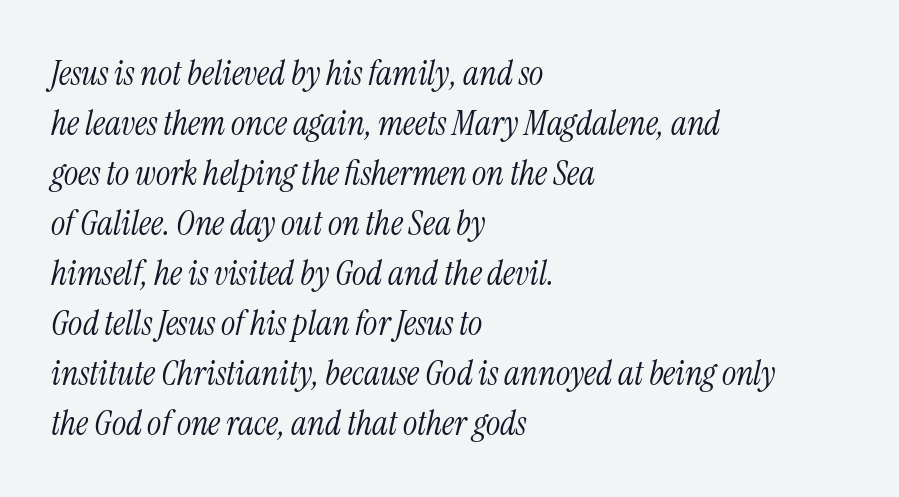
Q: Is the text bold? A: No.
Q: Is the text italic (slanted)? A: Yes, it leans right by about 13 degrees.
Q: Is the typeface a serif or a sans-serif typeface? A: Serif.
Q: Is the text underlined? A: No.
Q: How is the paragraph aligned? A: Left-aligned.
Q: Is the spacing between letters normal or unusually wide? A: Normal.
Q: Is the spacing between lines tight, normal or loose? A: Normal.
Q: Width (condensed, normal, or wide)? A: Condensed.
Q: Stroke contrast? A: Medium.
Q: x-height? A: Medium.
Q: Monospaced? A: No.
